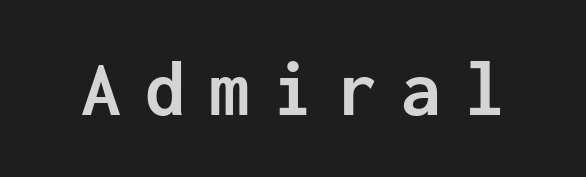
The image shows 80 px semibold sans-serif type, upright, monospaced; set unusually wide letter spacing (+0.3 em), not underlined; low stroke contrast and a medium x-height.
